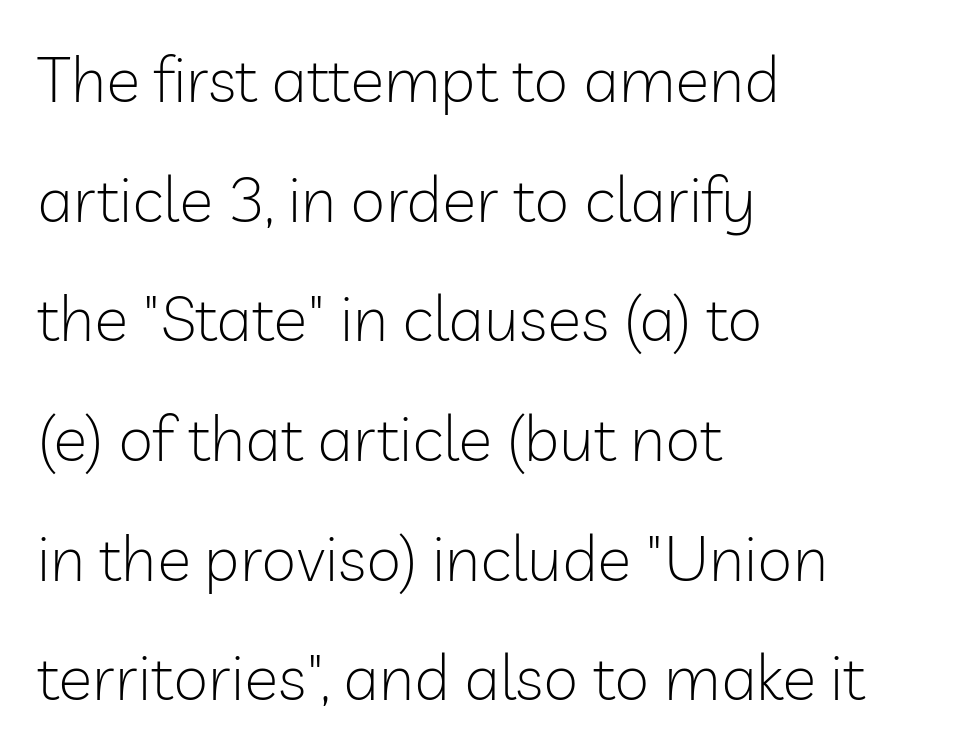
{"serif": "no", "italic": "no", "bold": "no", "weight": "light", "width": "normal", "stroke_contrast": "low", "x_height": "medium", "monospaced": "no", "underline": "no", "align": "left", "line_spacing_ratio": 1.87, "letter_spacing": "normal", "letter_spacing_em": 0.0, "glyph_px": 64}
